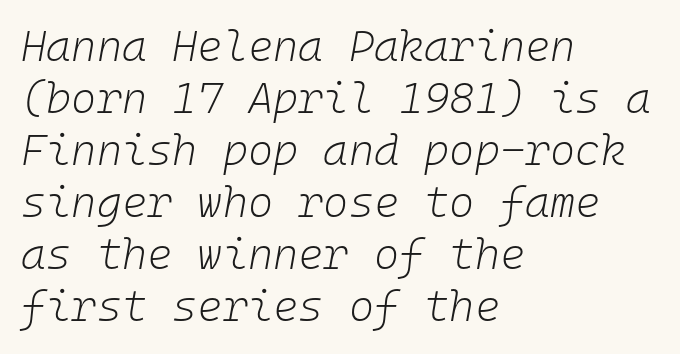
Words float on clear page, feet unadorned. Stroke thickness stays within the range of a standard reading face or lighter. Is this a fixed-width face? Yes — each glyph sits in an identical cell. The rendering anchors every line to the left-hand side. Italic: yes, the glyphs are oblique. The face used here is rendered with its standard letterfit.
